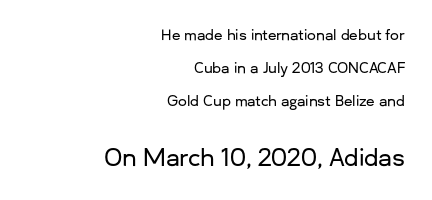
The image shows 23 px text type, upright; set right-aligned, loose line spacing (2.37x), normal letter spacing, not underlined; the second (bottom) block is 1.64x larger.
